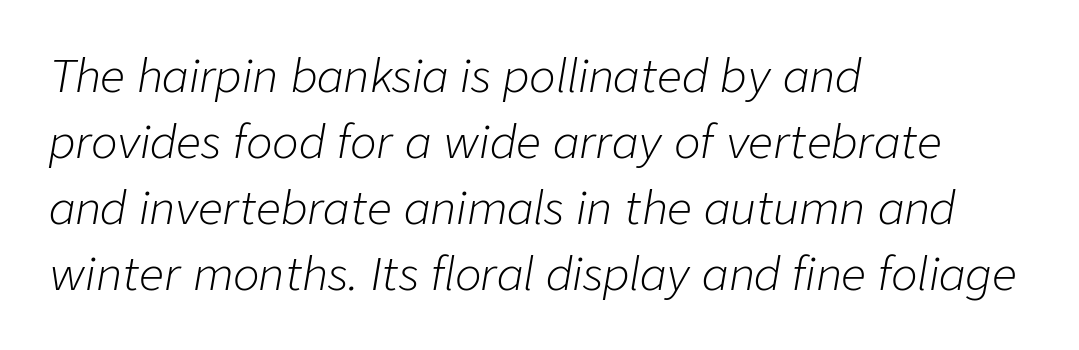
{"italic": "yes", "lean": "right", "slant_degrees": 9, "bold": "no", "weight": "light", "width": "normal", "stroke_contrast": "low", "x_height": "medium", "monospaced": "no", "underline": "no", "align": "left", "line_spacing": "normal", "line_spacing_ratio": 1.5, "letter_spacing": "normal", "letter_spacing_em": 0.0, "glyph_px": 44}
